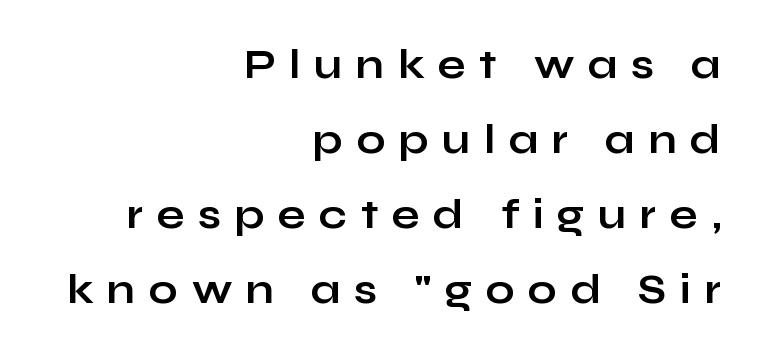
Q: Is the text bold? A: Yes.
Q: Is the text italic (slanted)? A: No, it is upright.
Q: Is the typeface a serif or a sans-serif typeface? A: Sans-serif.
Q: Is the text underlined? A: No.
Q: How is the paragraph aligned? A: Right-aligned.
Q: Is the spacing between letters normal or unusually wide? A: Unusually wide.
Q: Width (condensed, normal, or wide)? A: Wide.
Q: Stroke contrast? A: Low.
Q: x-height? A: Medium.
Q: Monospaced? A: No.
